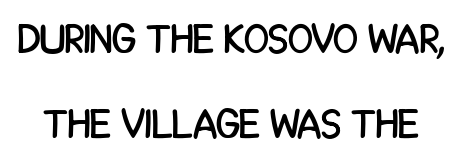
{"serif": "no", "italic": "no", "width": "condensed", "stroke_contrast": "low", "x_height": "large", "monospaced": "no", "underline": "no", "line_spacing": "loose", "line_spacing_ratio": 2.08, "letter_spacing": "normal", "letter_spacing_em": 0.0, "glyph_px": 41}
